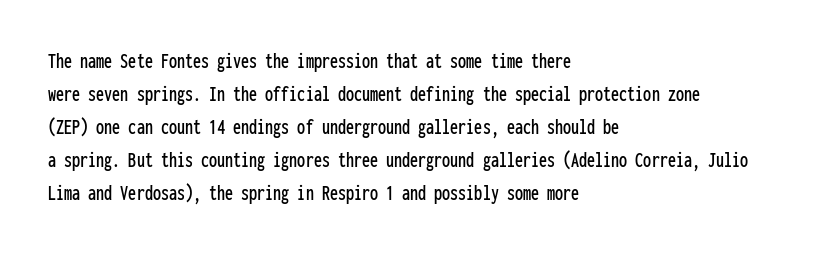
Q: Is the text italic (slanted)? A: No, it is upright.
Q: Is the text underlined? A: No.
Q: How is the paragraph aligned? A: Left-aligned.
Q: Is the spacing between letters normal or unusually wide? A: Normal.
Q: Is the spacing between lines tight, normal or loose? A: Normal.
